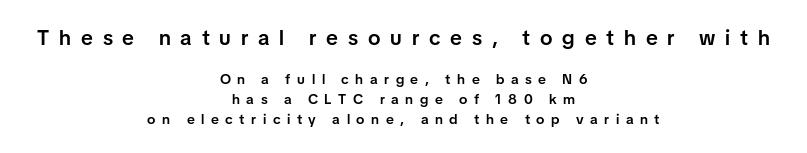
The image shows 21 px text type, upright; set centered, normal line spacing (1.41x), unusually wide letter spacing (+0.47 em), not underlined; the first (top) block is 1.5x larger.
